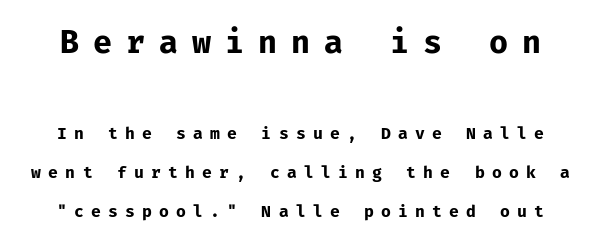
{"serif": "no", "italic": "no", "bold": "yes", "weight": "bold", "width": "normal", "stroke_contrast": "low", "x_height": "medium", "monospaced": "yes", "underline": "no", "line_spacing": "loose", "line_spacing_ratio": 2.43, "letter_spacing": "wide", "letter_spacing_em": 0.45, "larger_block": "first", "size_ratio": 1.94, "glyph_px": 31}
